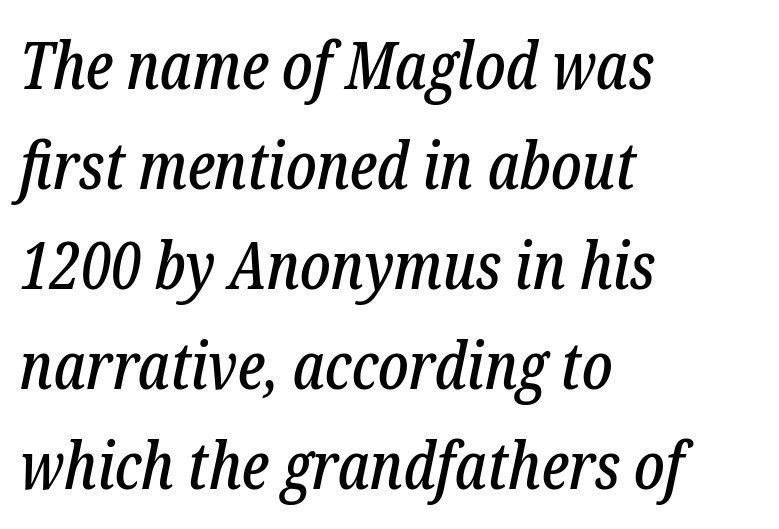
Q: Is the text italic (slanted)? A: Yes, it leans right by about 12 degrees.
Q: Is the typeface a serif or a sans-serif typeface? A: Serif.
Q: Is the text underlined? A: No.
Q: How is the paragraph aligned? A: Left-aligned.
Q: Is the spacing between letters normal or unusually wide? A: Normal.
Q: Is the spacing between lines tight, normal or loose? A: Normal.
Q: Width (condensed, normal, or wide)? A: Condensed.
Q: Stroke contrast? A: Low.
Q: x-height? A: Medium.
Q: Monospaced? A: No.
